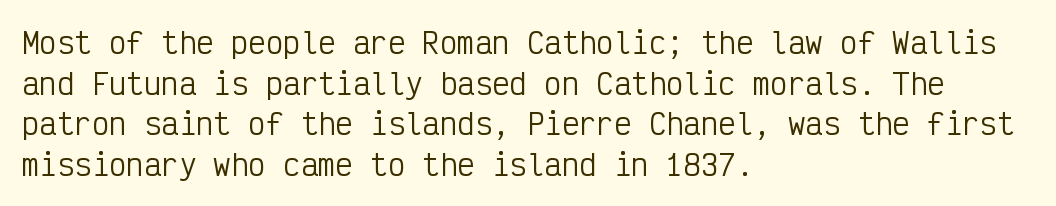
{"serif": "no", "italic": "no", "bold": "no", "weight": "regular", "width": "condensed", "stroke_contrast": "low", "x_height": "medium", "monospaced": "yes", "underline": "no", "align": "left", "line_spacing": "normal", "line_spacing_ratio": 1.4, "letter_spacing": "normal", "letter_spacing_em": 0.0, "glyph_px": 29}
